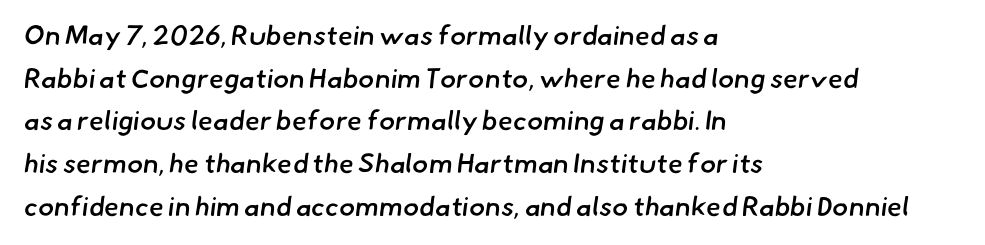
{"bold": "semi", "underline": "no", "align": "left", "line_spacing": "normal", "line_spacing_ratio": 1.58, "letter_spacing": "normal", "letter_spacing_em": 0.0, "glyph_px": 27}
